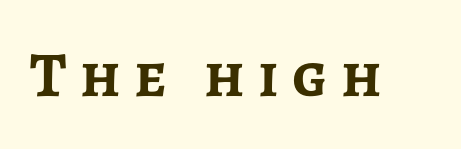
The image shows 64 px semibold sans-serif type, upright; set unusually wide letter spacing (+0.21 em), not underlined; low stroke contrast and a medium x-height.
